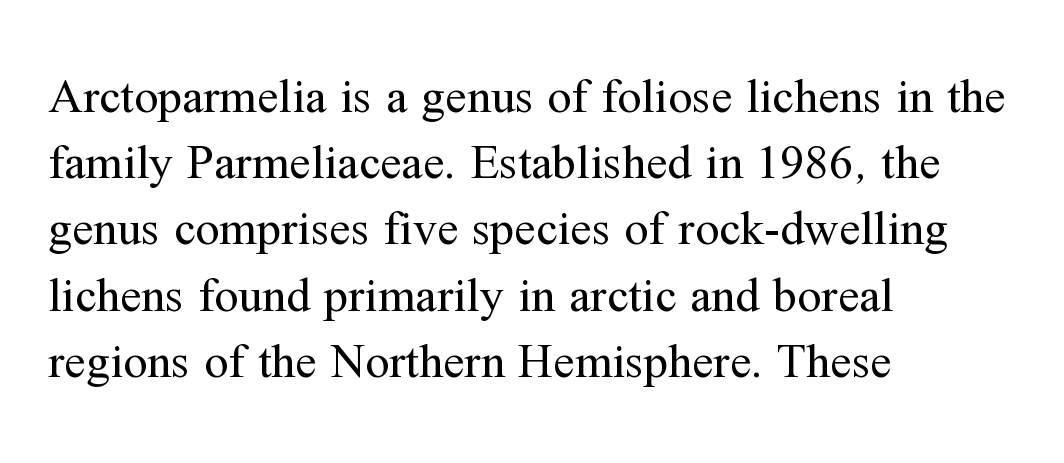
Q: Is the text bold? A: No.
Q: Is the text italic (slanted)? A: No, it is upright.
Q: Is the typeface a serif or a sans-serif typeface? A: Serif.
Q: Is the text underlined? A: No.
Q: How is the paragraph aligned? A: Left-aligned.
Q: Is the spacing between letters normal or unusually wide? A: Normal.
Q: Is the spacing between lines tight, normal or loose? A: Normal.
Q: Width (condensed, normal, or wide)? A: Normal.
Q: Stroke contrast? A: Medium.
Q: x-height? A: Medium.
Q: Monospaced? A: No.
